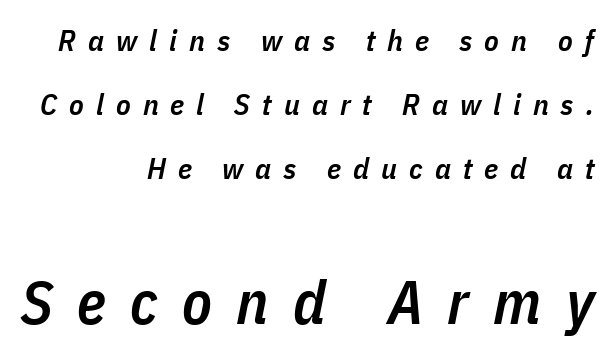
{"italic": "yes", "lean": "right", "slant_degrees": 11, "bold": "semi", "weight": "semibold", "width": "condensed", "stroke_contrast": "low", "x_height": "medium", "monospaced": "no", "underline": "no", "align": "right", "line_spacing": "loose", "line_spacing_ratio": 2.14, "letter_spacing": "wide", "letter_spacing_em": 0.4, "larger_block": "second", "size_ratio": 2.03, "glyph_px": 61}
